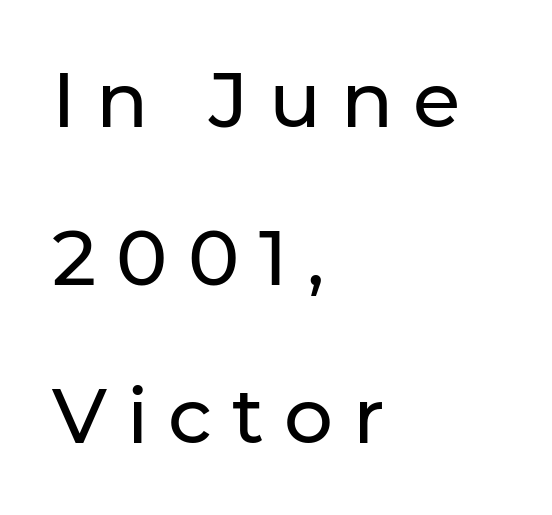
{"serif": "no", "italic": "no", "width": "normal", "stroke_contrast": "low", "x_height": "medium", "monospaced": "no", "underline": "no", "align": "left", "line_spacing": "loose", "line_spacing_ratio": 2.05, "letter_spacing": "wide", "letter_spacing_em": 0.26, "glyph_px": 77}
